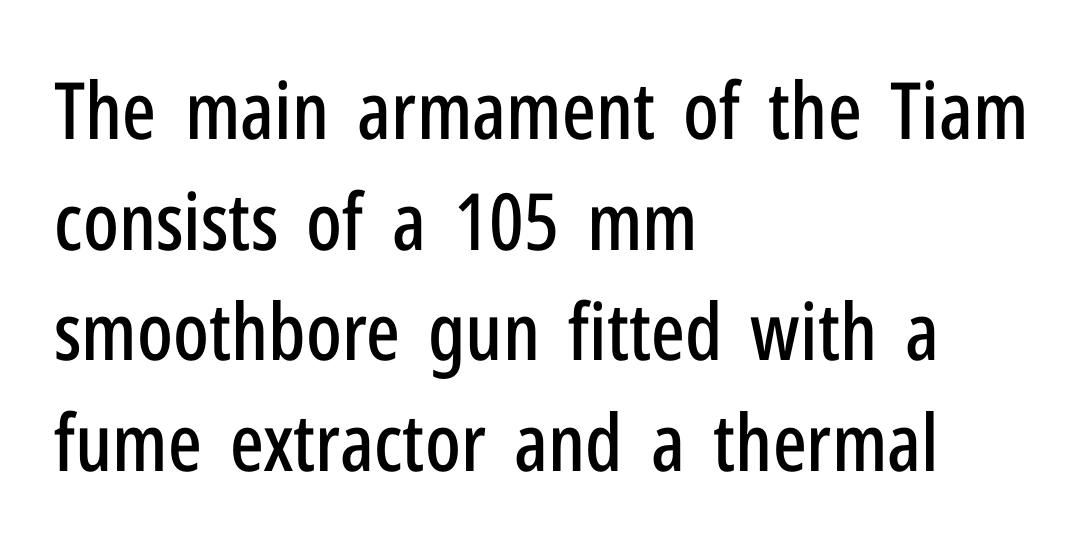
{"serif": "no", "italic": "no", "width": "condensed", "stroke_contrast": "low", "x_height": "medium", "monospaced": "no", "underline": "no", "align": "left", "line_spacing": "normal", "line_spacing_ratio": 1.4, "letter_spacing": "normal", "letter_spacing_em": 0.0, "glyph_px": 79}
